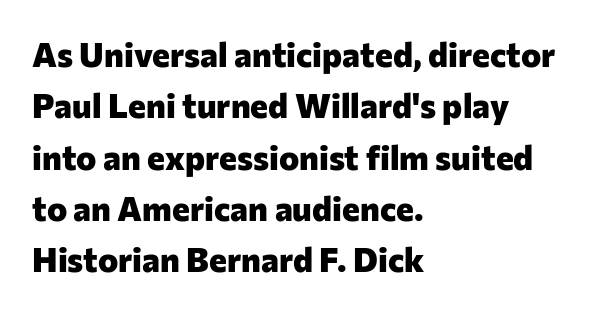
What's the leading like? Ordinary, nothing unusual. Does the copy run flush right? No — it runs flush left. Characters follow at the spacing the type designer built in. Strokes here are thick enough to call this a true bold. Observe the absence of serifs on each vertical stroke in this sample. Nope, not italic — everything's standing straight.
